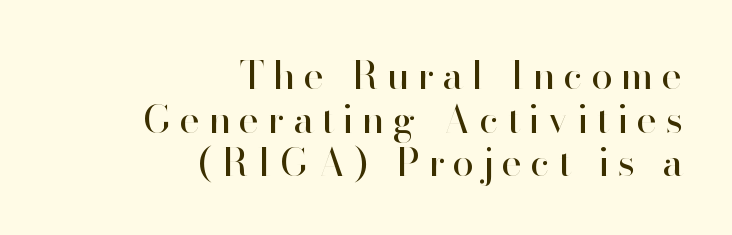
{"serif": "no", "italic": "no", "bold": "no", "weight": "regular", "width": "normal", "stroke_contrast": "high", "x_height": "small", "monospaced": "no", "underline": "no", "align": "right", "line_spacing": "tight", "line_spacing_ratio": 1.12, "letter_spacing": "wide", "letter_spacing_em": 0.23, "glyph_px": 39}
